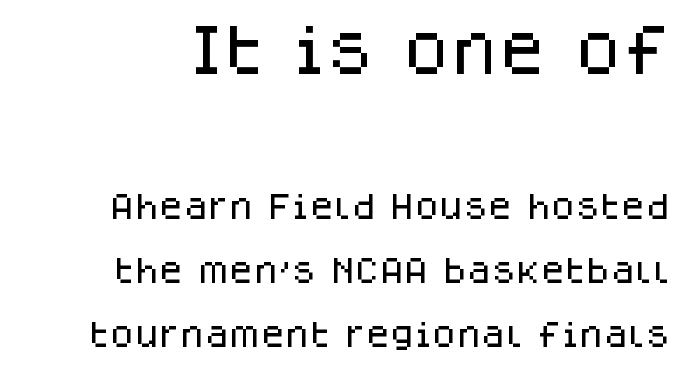
{"serif": "no", "italic": "no", "width": "normal", "stroke_contrast": "low", "x_height": "large", "monospaced": "no", "underline": "no", "line_spacing": "loose", "line_spacing_ratio": 2.28, "letter_spacing": "normal", "letter_spacing_em": 0.0, "larger_block": "first", "size_ratio": 1.96, "glyph_px": 55}
